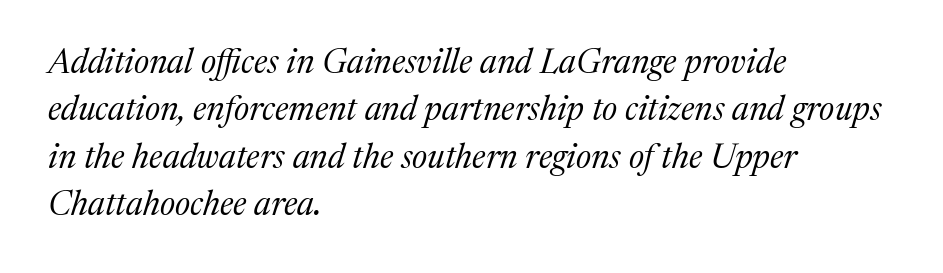
The image shows 34 px regular-weight serif type, italic (leaning right); set left-aligned, normal line spacing (1.39x), normal letter spacing, not underlined; medium stroke contrast and a medium x-height.
